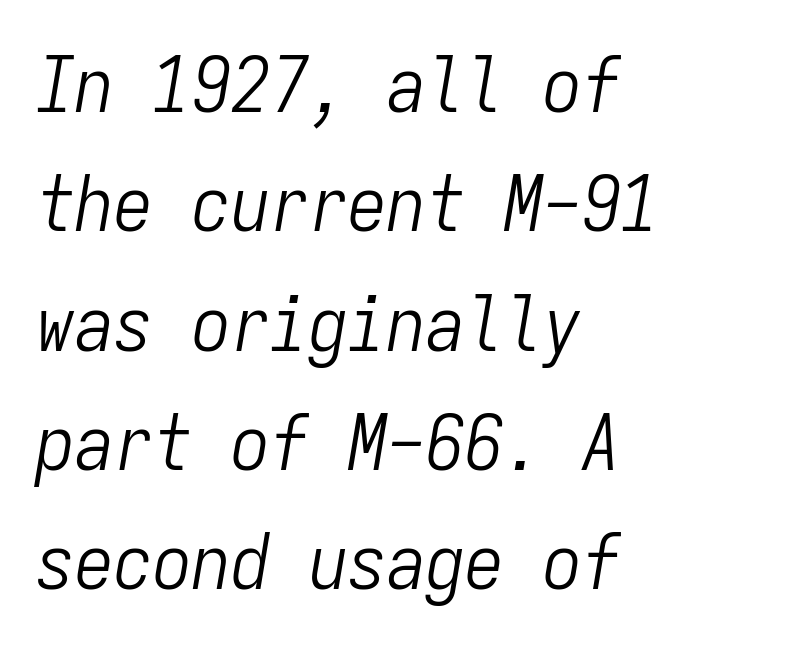
The image shows 78 px light, condensed type, italic (leaning right), monospaced; set left-aligned, normal line spacing (1.53x), normal letter spacing, not underlined; low stroke contrast and a medium x-height.
